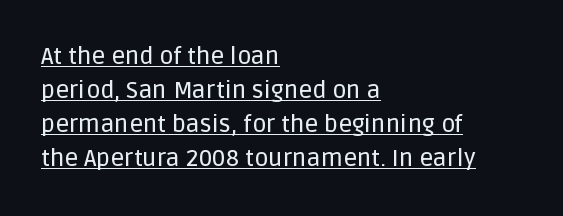
The image shows 24 px text type, upright; set left-aligned, normal line spacing (1.42x), normal letter spacing, underlined.
